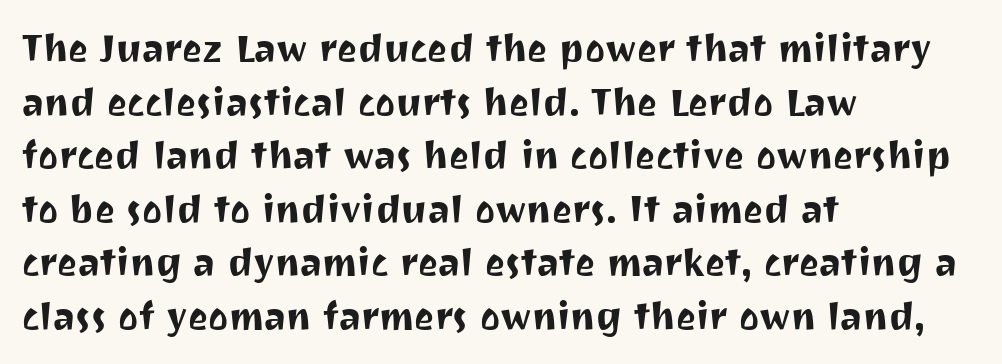
Is this a fixed-width face? No — the glyphs have proportional, varying widths. The glyphs are unaccompanied by any horizontal stroke below them. No italicization has been applied; the sample stays upright. Compared with typical paragraphs, the rows here are spaced about the same. Serif or sans? Sans — the stroke terminals are bare. A student would call this left alignment; a typographer would say flush left, rag right.
